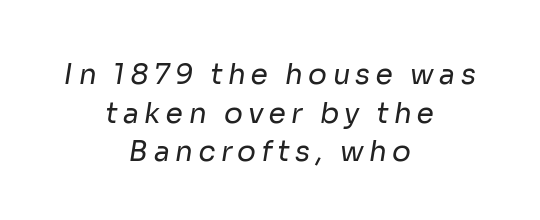
Typeset on center — no edge is straight. In terms of letterform style, serifs are entirely absent. The typesetting does not lean heavy: it is not bold. Looks like regular typesetting: each glyph gets only the width it needs. The lines sit at an ordinary, default distance from one another. Bare-footed words on every line.
